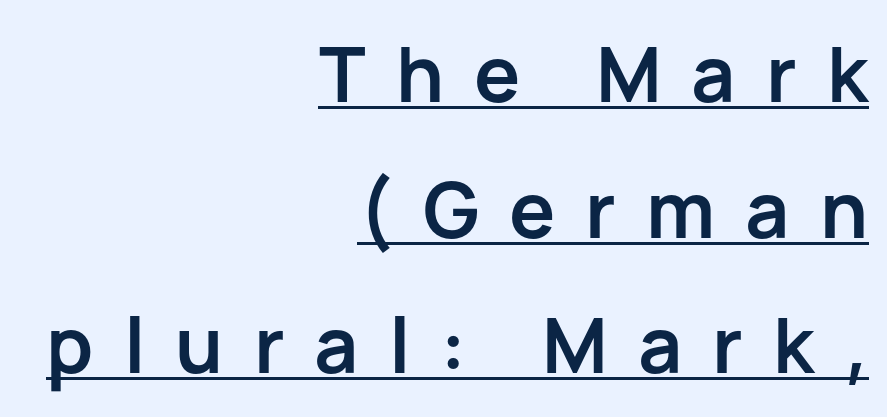
{"serif": "no", "italic": "no", "bold": "yes", "weight": "semibold", "width": "normal", "stroke_contrast": "low", "x_height": "medium", "monospaced": "no", "underline": "yes", "align": "right", "line_spacing_ratio": 1.76, "letter_spacing": "wide", "letter_spacing_em": 0.39, "glyph_px": 77}
